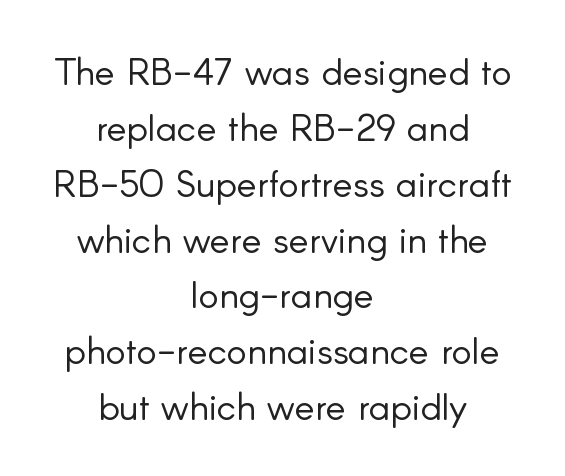
{"serif": "no", "italic": "no", "bold": "no", "weight": "light", "width": "normal", "stroke_contrast": "low", "x_height": "small", "monospaced": "no", "underline": "no", "align": "center", "line_spacing": "normal", "line_spacing_ratio": 1.47, "letter_spacing": "normal", "letter_spacing_em": 0.0, "glyph_px": 38}
